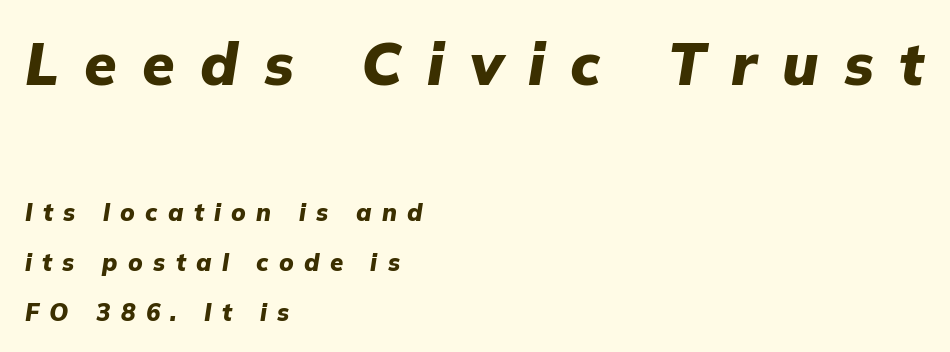
Quick note: underline off. Short note: letters widely spaced. The block of text is sparse from top to bottom, with ample space between rows. You could not count columns in this text — the font is proportionally spaced. Every row of glyphs begins at an identical x-position on the left.
